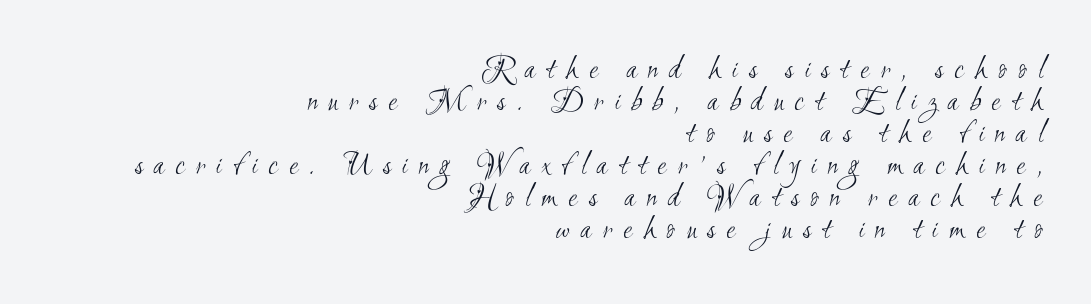
The type is letterspaced generously, with wide tracking. Where is the straight margin? On the right. Horizontal bands of white between lines are thin slivers. This is sans-serif lettering, the kind often seen on screens and signage. Is this a fixed-width face? No — the glyphs have proportional, varying widths. Nothing heavy about these letters — not bold at all.
